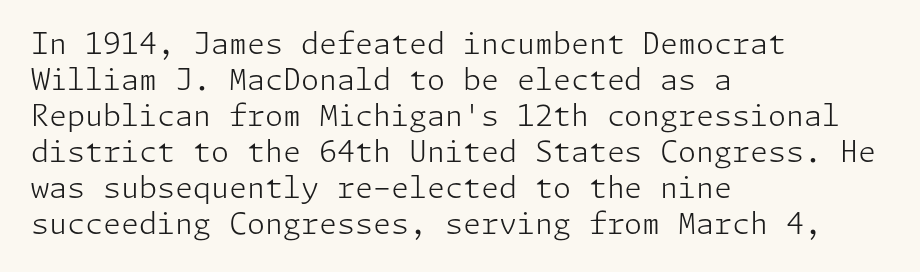
{"serif": "no", "italic": "no", "bold": "no", "weight": "light", "width": "normal", "stroke_contrast": "low", "x_height": "medium", "underline": "no", "align": "left", "line_spacing_ratio": 1.24, "letter_spacing": "normal", "letter_spacing_em": 0.0, "glyph_px": 29}
